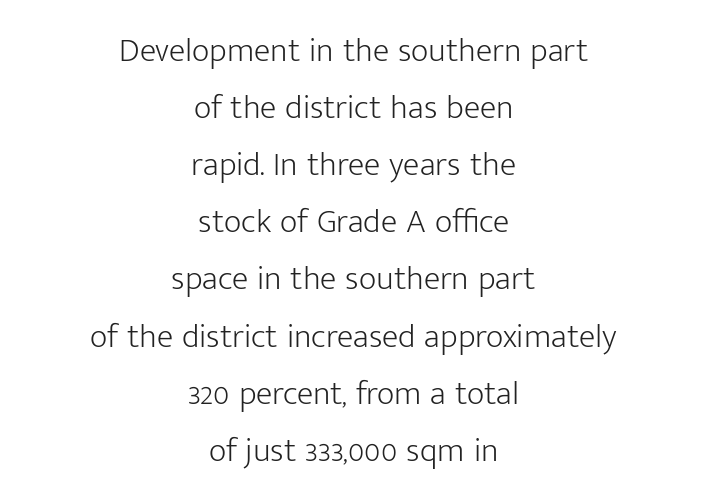
Character widths vary here, with narrow letters taking less room than wide ones. The space directly below the letters is spotless. Students, observe: this is what conventionally led text looks like. The passage shown is typeset with a sans-serif family. Both edges are ragged and mirror each other, which tells us the setting is centered. The horizontal fit of the characters is conventional and even.
